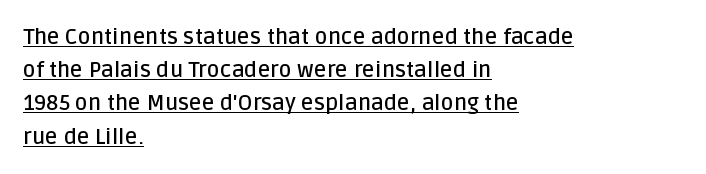
A baseline rule has been typeset under these characters. The letters stand upright; this is a roman face. The line texture is even and compact thanks to regular tracking. Normally led — the rows are evenly, conventionally spaced.
